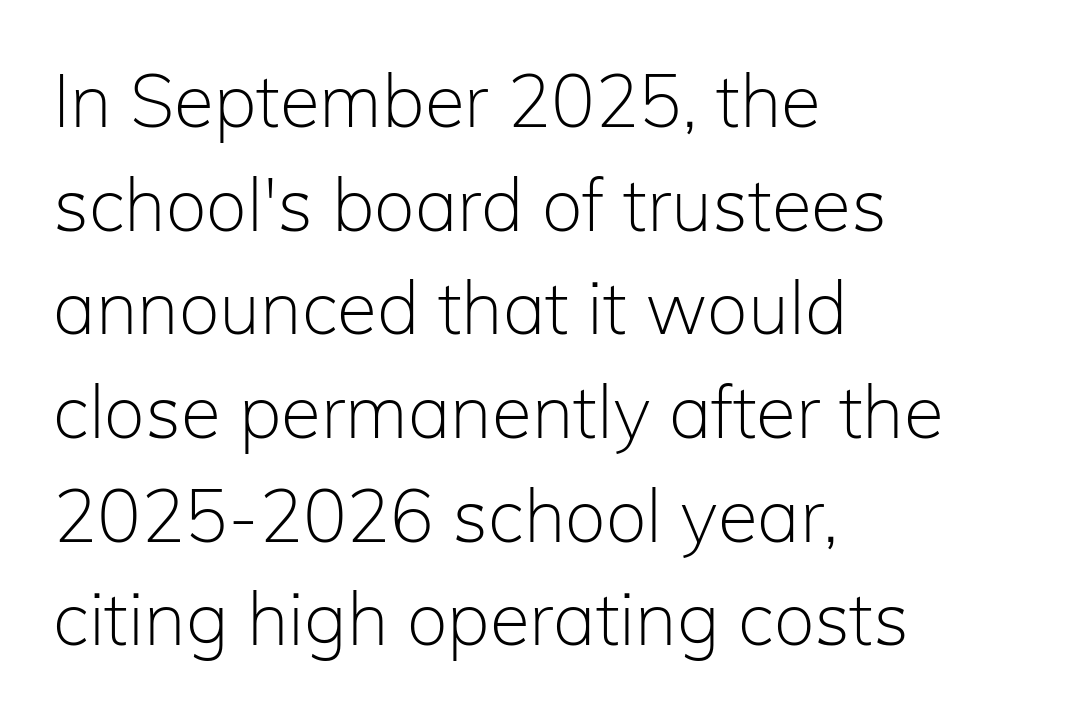
Unlike italic type, these characters show no tilt at all. This sample has the flowing, uneven cadence of proportional lettering. The letters look calm and open, with moderate or lighter stems. Interline gaps are of average width in this sample. Casual observation: everything's shoved over to the left. Nothing unusual about the tracking: characters are spaced as the font intends.
